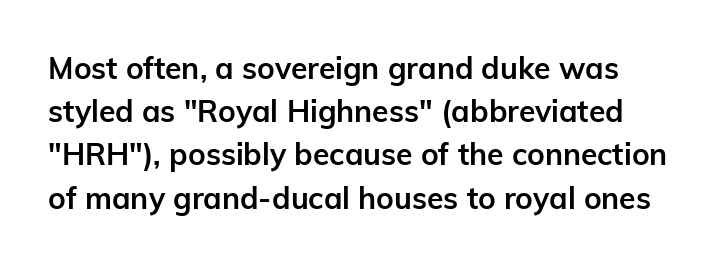
Q: Is the text bold? A: Yes.
Q: Is the text italic (slanted)? A: No, it is upright.
Q: Is the typeface a serif or a sans-serif typeface? A: Sans-serif.
Q: Is the text underlined? A: No.
Q: Is the spacing between letters normal or unusually wide? A: Normal.
Q: Is the spacing between lines tight, normal or loose? A: Normal.
Q: Width (condensed, normal, or wide)? A: Normal.
Q: Stroke contrast? A: Low.
Q: x-height? A: Medium.
Q: Monospaced? A: No.
